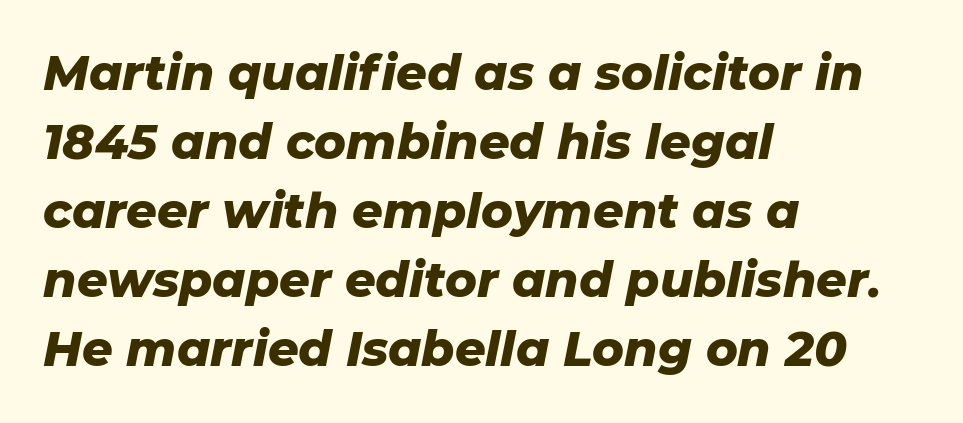
Q: Is the text bold? A: Yes.
Q: Is the text italic (slanted)? A: Yes, it leans right by about 11 degrees.
Q: Is the text underlined? A: No.
Q: How is the paragraph aligned? A: Left-aligned.
Q: Is the spacing between letters normal or unusually wide? A: Normal.
Q: Is the spacing between lines tight, normal or loose? A: Normal.
Q: Width (condensed, normal, or wide)? A: Normal.
Q: Stroke contrast? A: Low.
Q: x-height? A: Medium.
Q: Monospaced? A: No.
